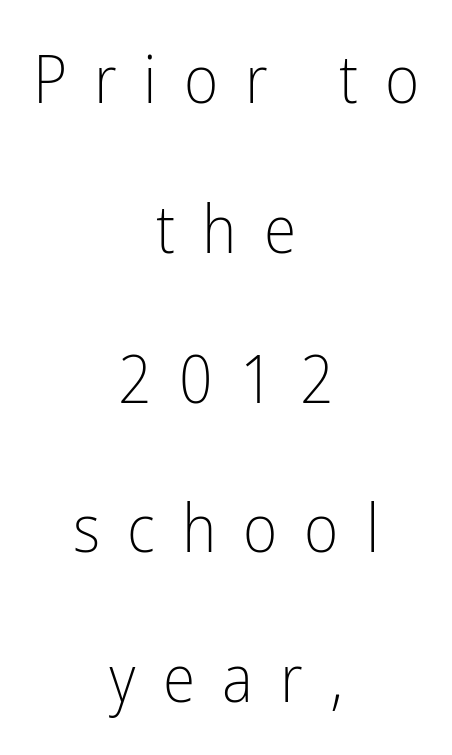
Q: Is the text bold? A: No.
Q: Is the text italic (slanted)? A: No, it is upright.
Q: Is the typeface a serif or a sans-serif typeface? A: Sans-serif.
Q: Is the text underlined? A: No.
Q: How is the paragraph aligned? A: Centered.
Q: Is the spacing between letters normal or unusually wide? A: Unusually wide.
Q: Is the spacing between lines tight, normal or loose? A: Loose.
Q: Width (condensed, normal, or wide)? A: Condensed.
Q: Stroke contrast? A: Low.
Q: x-height? A: Medium.
Q: Monospaced? A: No.
